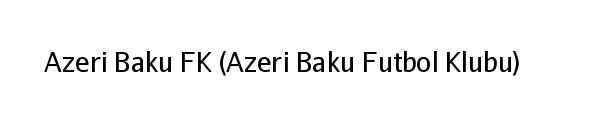
Q: Is the text bold? A: No.
Q: Is the text italic (slanted)? A: No, it is upright.
Q: Is the text underlined? A: No.
Q: Is the spacing between letters normal or unusually wide? A: Normal.
